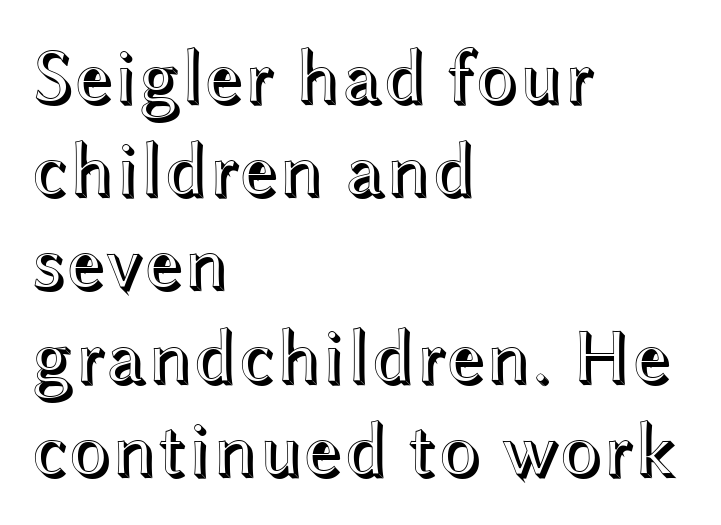
Does the copy run flush right? No — it runs flush left. The rendering keeps characters at their native spacing. The typography opts for an upright posture over an oblique one. You could not count columns in this text — the font is proportionally spaced. Check under the words: just untouched page.
